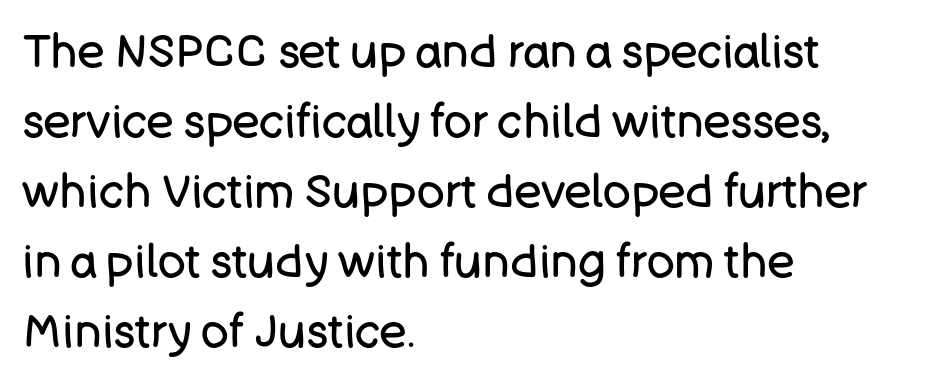
Summary of vertical rhythm: regular, with standard interline spacing. Do the letters lean? They stand straight. One-word summary of the alignment: left. The passage shown is typed in a proportional face where columns would drift. Summary of weight: not heavy and not bold. Examine the stroke ends and you'll find no serifs.
